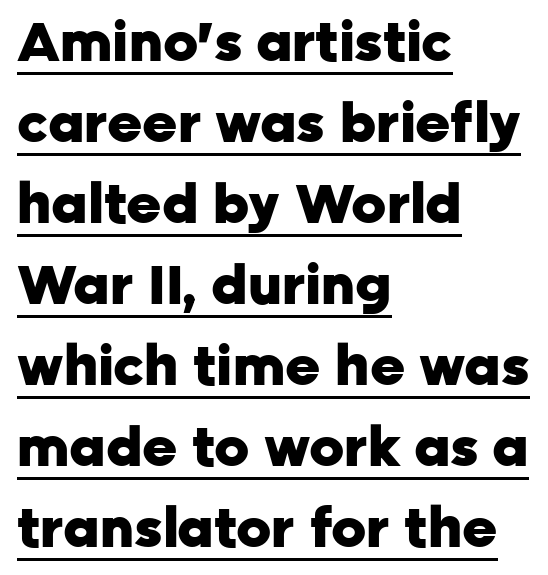
The paragraph shown leans on its left margin. Vertically, the passage feels balanced, rows spaced as you'd expect. Set as a true bold cut, around the 700 mark. Think of a printed novel: that variable character pitch is what you see here. A typesetter would mark this as roman, not italic. To sum up the face: it is a sans, with no serifs.
